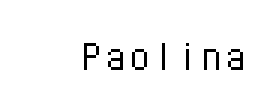
The image shows 48 px light sans-serif type, upright, monospaced; set normal letter spacing, not underlined; low stroke contrast and a medium x-height.
